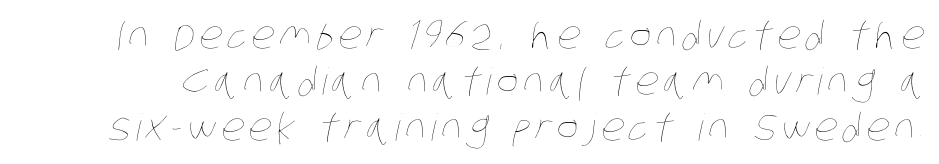
{"bold": "no", "weight": "thin", "width": "condensed", "stroke_contrast": "low", "x_height": "large", "monospaced": "no", "underline": "no", "line_spacing_ratio": 1.24, "glyph_px": 37}
